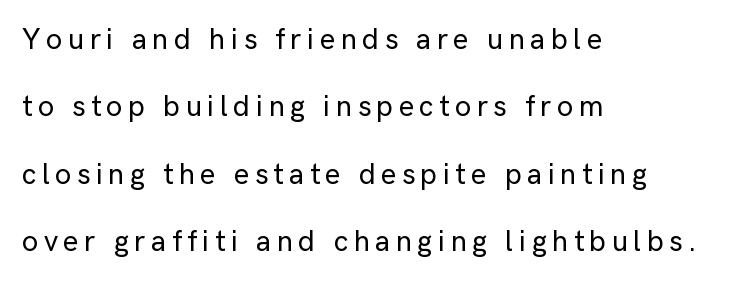
{"serif": "no", "italic": "no", "width": "normal", "stroke_contrast": "low", "x_height": "medium", "monospaced": "no", "underline": "no", "align": "left", "line_spacing": "loose", "line_spacing_ratio": 2.32, "glyph_px": 29}
